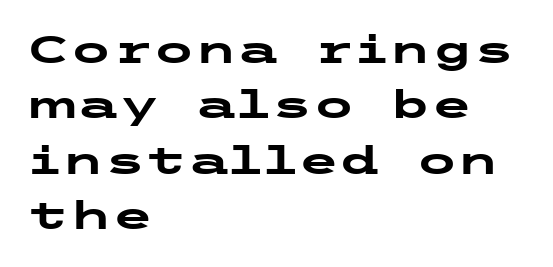
Q: Is the text bold? A: Yes.
Q: Is the text italic (slanted)? A: No, it is upright.
Q: Is the typeface a serif or a sans-serif typeface? A: Sans-serif.
Q: Is the text underlined? A: No.
Q: How is the paragraph aligned? A: Left-aligned.
Q: Is the spacing between letters normal or unusually wide? A: Normal.
Q: Is the spacing between lines tight, normal or loose? A: Normal.
Q: Width (condensed, normal, or wide)? A: Wide.
Q: Stroke contrast? A: Low.
Q: x-height? A: Medium.
